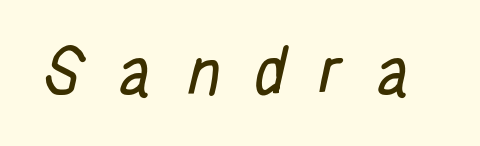
Q: Is the typeface a serif or a sans-serif typeface? A: Sans-serif.
Q: Is the text underlined? A: No.
Q: Is the spacing between letters normal or unusually wide? A: Unusually wide.
Q: Width (condensed, normal, or wide)? A: Condensed.
Q: Stroke contrast? A: Low.
Q: x-height? A: Large.
Q: Monospaced? A: No.
